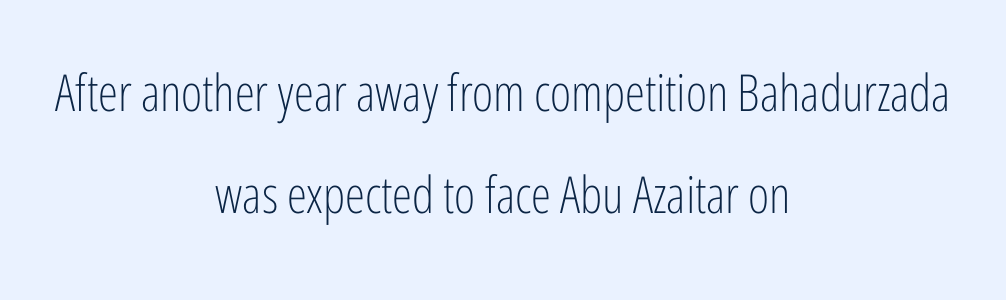
{"serif": "no", "italic": "no", "bold": "no", "weight": "light", "width": "condensed", "stroke_contrast": "low", "x_height": "medium", "monospaced": "no", "underline": "no", "align": "center", "line_spacing": "loose", "line_spacing_ratio": 2.0, "letter_spacing": "normal", "letter_spacing_em": 0.0, "glyph_px": 51}
